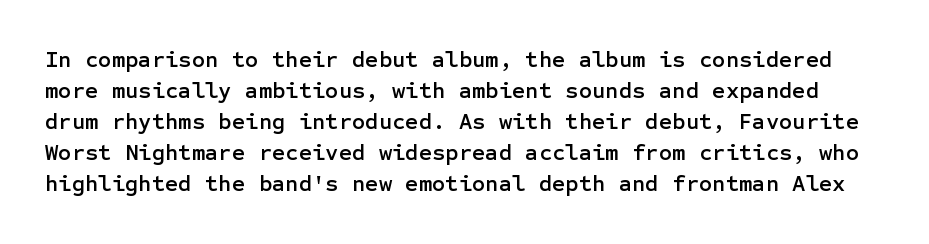
The image shows 23 px text type, upright; set normal line spacing (1.35x), normal letter spacing, not underlined.
